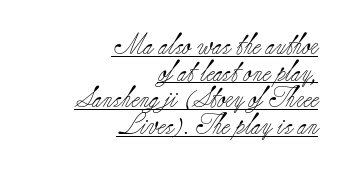
{"bold": "no", "underline": "yes", "align": "right", "line_spacing": "normal", "line_spacing_ratio": 1.27, "letter_spacing": "normal", "letter_spacing_em": 0.0, "glyph_px": 21}
